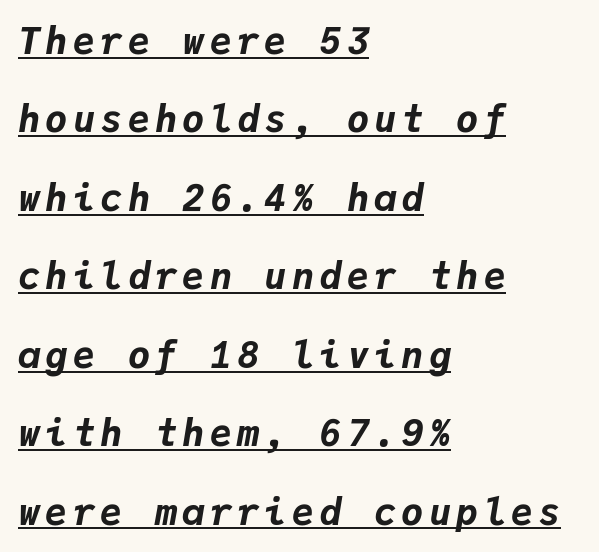
Notice how the stems are inclined rather than vertical — that's the hallmark of italics. Compared with typical paragraphs, the rows here are farther apart. Caption: multi-line text, flush left, ragged right. In designer terms, the underline attribute is active on this setting. Weight check: bold — yes, fully.
